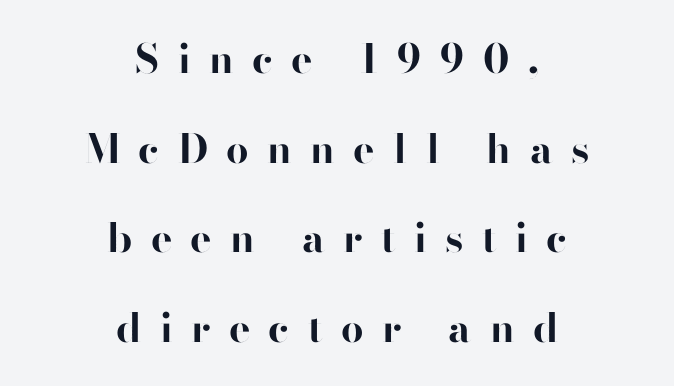
{"serif": "no", "italic": "no", "bold": "yes", "weight": "bold", "width": "normal", "stroke_contrast": "high", "x_height": "small", "monospaced": "no", "underline": "no", "align": "center", "line_spacing": "loose", "line_spacing_ratio": 2.24, "letter_spacing": "wide", "letter_spacing_em": 0.46, "glyph_px": 40}
